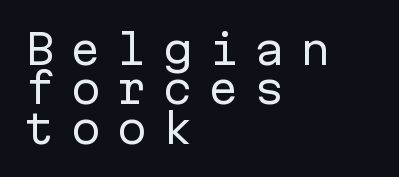
Q: Is the text bold? A: No.
Q: Is the text italic (slanted)? A: No, it is upright.
Q: Is the typeface a serif or a sans-serif typeface? A: Sans-serif.
Q: Is the text underlined? A: No.
Q: How is the paragraph aligned? A: Left-aligned.
Q: Is the spacing between letters normal or unusually wide? A: Unusually wide.
Q: Is the spacing between lines tight, normal or loose? A: Tight.
Q: Width (condensed, normal, or wide)? A: Normal.
Q: Stroke contrast? A: Low.
Q: x-height? A: Medium.
Q: Monospaced? A: Yes.
